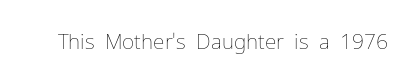
Q: Is the text bold? A: No.
Q: Is the text italic (slanted)? A: No, it is upright.
Q: Is the text underlined? A: No.
Q: Is the spacing between letters normal or unusually wide? A: Normal.
